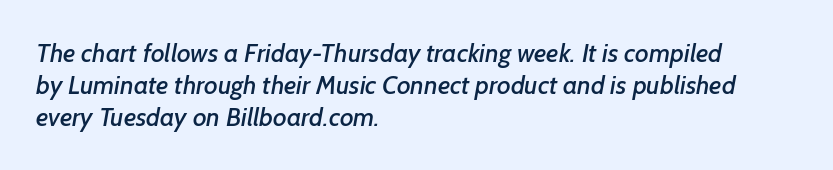
The typesetter chose a ragged-right arrangement here. There is no visible air inserted between adjacent glyphs. The zone under the glyphs is completely vacant.
